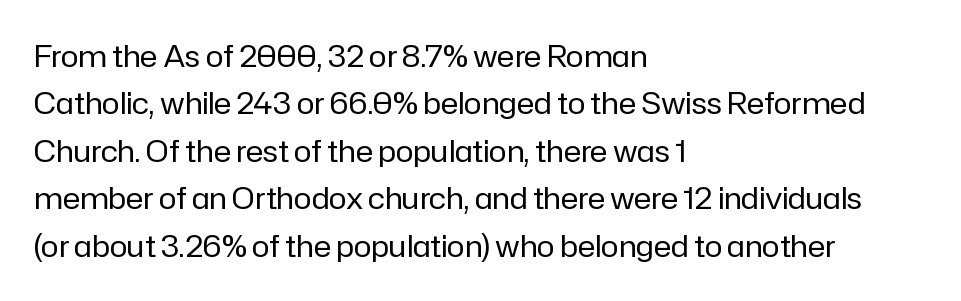
Q: Is the text bold? A: No.
Q: Is the text italic (slanted)? A: No, it is upright.
Q: Is the typeface a serif or a sans-serif typeface? A: Sans-serif.
Q: Is the text underlined? A: No.
Q: How is the paragraph aligned? A: Left-aligned.
Q: Is the spacing between letters normal or unusually wide? A: Normal.
Q: Is the spacing between lines tight, normal or loose? A: Normal.
Q: Width (condensed, normal, or wide)? A: Normal.
Q: Stroke contrast? A: Low.
Q: x-height? A: Medium.
Q: Monospaced? A: No.
